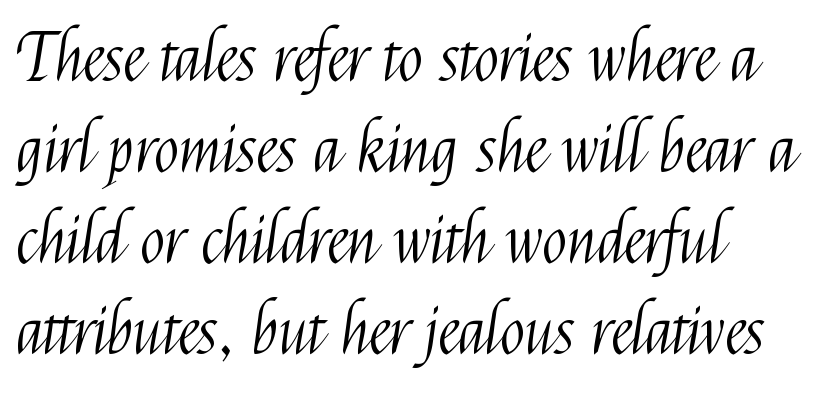
{"serif": "no", "bold": "no", "weight": "light", "width": "condensed", "stroke_contrast": "medium", "x_height": "medium", "monospaced": "no", "underline": "no", "line_spacing": "normal", "line_spacing_ratio": 1.38, "letter_spacing": "normal", "letter_spacing_em": 0.0, "glyph_px": 66}
